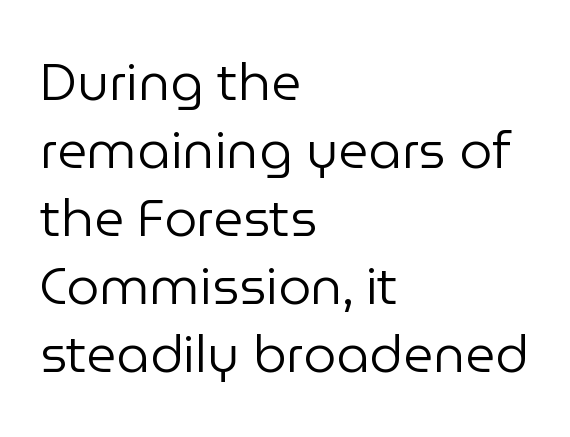
The image shows 52 px regular-weight sans-serif type, upright; set left-aligned, normal line spacing (1.31x), normal letter spacing, not underlined; low stroke contrast and a medium x-height.
